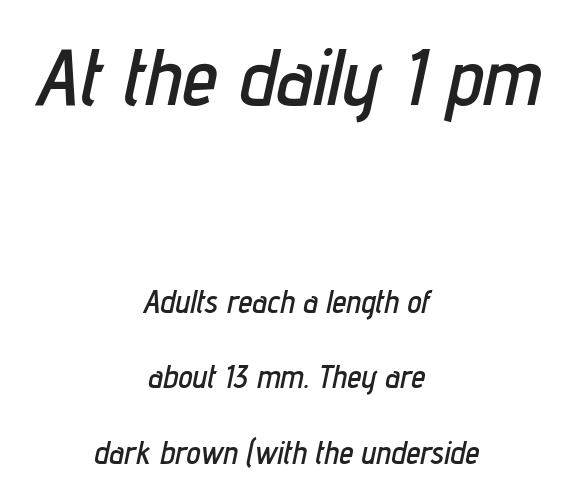
It's the slanting kind of type. The space directly below the letters is spotless. Visually the block forms a symmetrical silhouette, jagged on both flanks. A typesetter would call this proportional, since set widths differ per character. The horizontal fit of the characters is conventional and even. The rendering shrinks the type as you move from the upper chunk to the lower.
